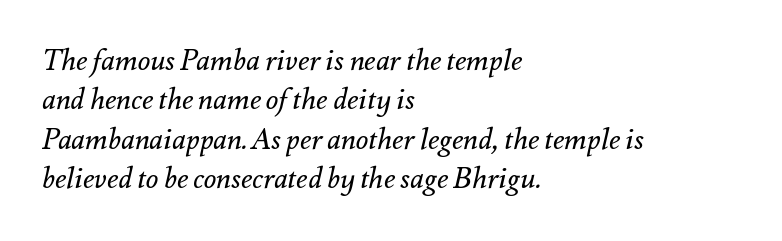
Here the designer chose a conventional face with non-uniform glyph widths. Compared with a centered layout, this one pins lines to the left instead. Weight class: somewhere from thin through regular. Plain, unruled lines of type. Successive baselines arrive at the customary interval. Does the lettering tilt? It does — this is italic.
